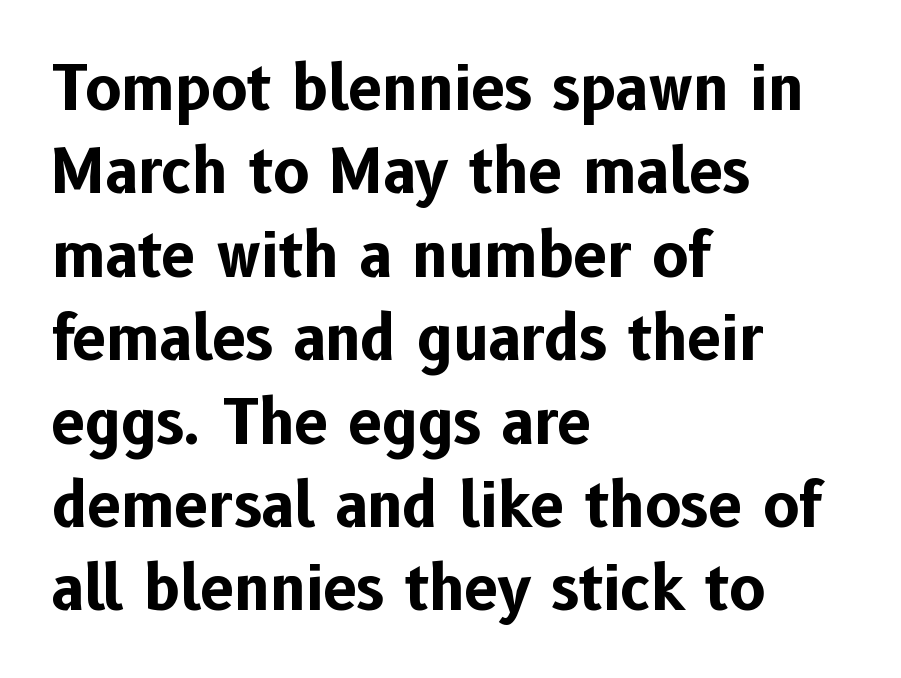
{"serif": "no", "italic": "no", "bold": "yes", "weight": "bold", "width": "normal", "stroke_contrast": "low", "x_height": "medium", "monospaced": "no", "underline": "no", "align": "left", "line_spacing": "normal", "line_spacing_ratio": 1.39, "letter_spacing": "normal", "letter_spacing_em": 0.0, "glyph_px": 60}
